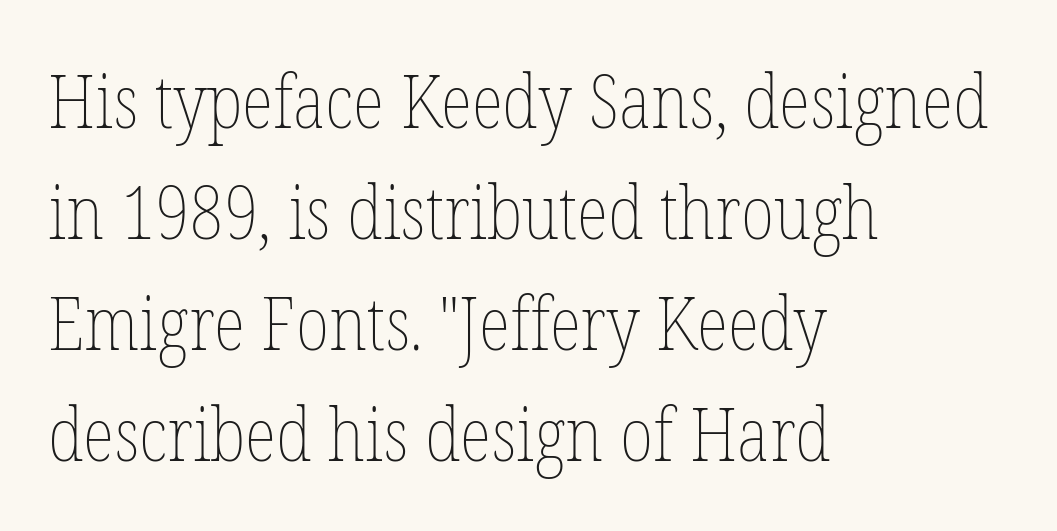
The image shows 74 px thin, condensed type, upright; set left-aligned, normal line spacing (1.5x), normal letter spacing, not underlined; low stroke contrast and a medium x-height.
